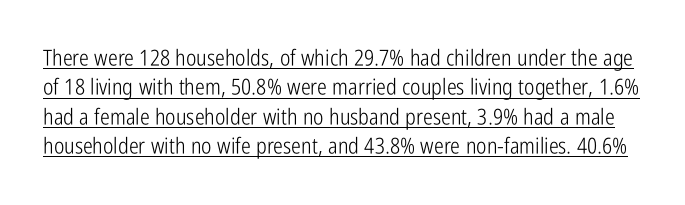
No italicization has been applied; the sample stays upright. This sample uses plain, unmodified letter spacing. The strokes are not fattened; the text isn't bold. In designer terms, the underline attribute is active on this setting.
